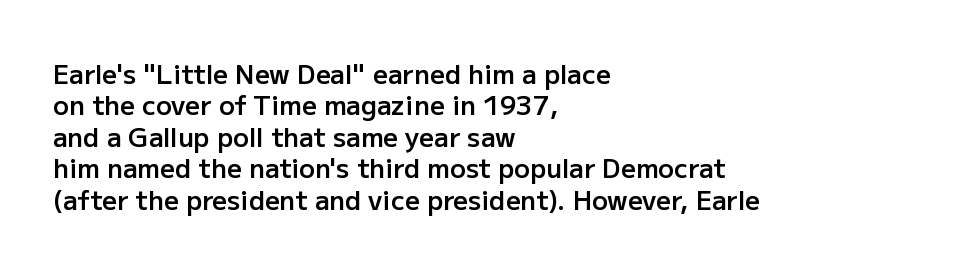
{"italic": "no", "bold": "semi", "underline": "no", "align": "left", "line_spacing_ratio": 1.21, "letter_spacing": "normal", "letter_spacing_em": 0.0, "glyph_px": 26}
